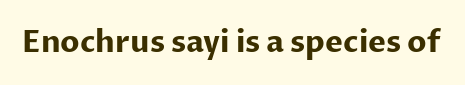
The specimen reads as upright at a glance. In terms of letterform style, serifs are entirely absent. What stands out about the letter spacing? Nothing — it is the standard amount. Chunky letters — that's bold for sure. Proportional: the letters do not fall into vertical columns. Check under the words: just untouched page.
